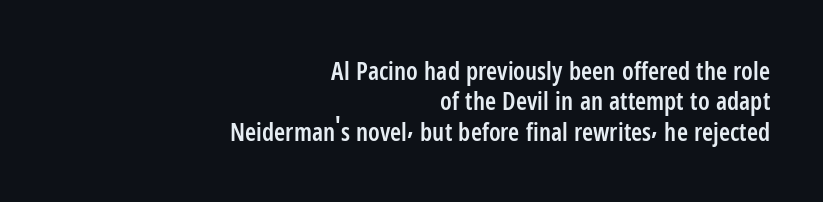
The type is set solid horizontally, with unmodified tracking. Quick note: underline off. The passage is arranged like a letterhead date or caption credit — flush right. Is there any slant? The stems are plumb. Firm but not heavy-handed strokes: this text is semibold.
